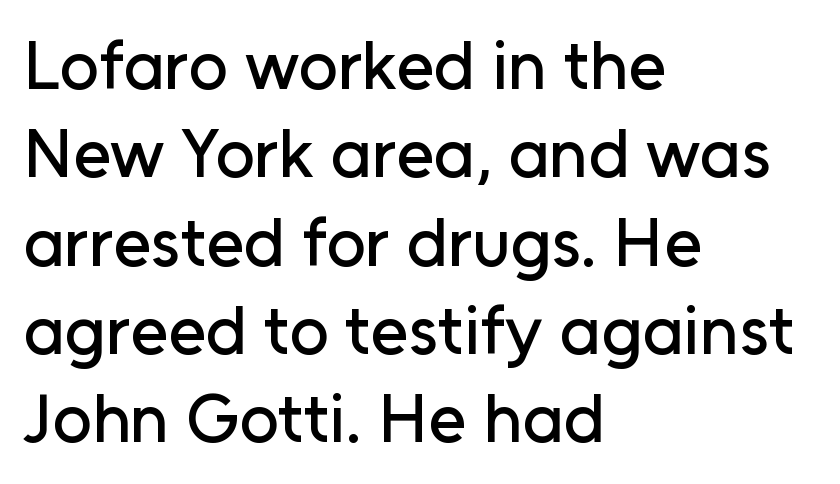
{"serif": "no", "italic": "no", "width": "normal", "stroke_contrast": "low", "x_height": "medium", "monospaced": "no", "underline": "no", "align": "left", "line_spacing": "normal", "line_spacing_ratio": 1.28, "letter_spacing": "normal", "letter_spacing_em": 0.0, "glyph_px": 69}
